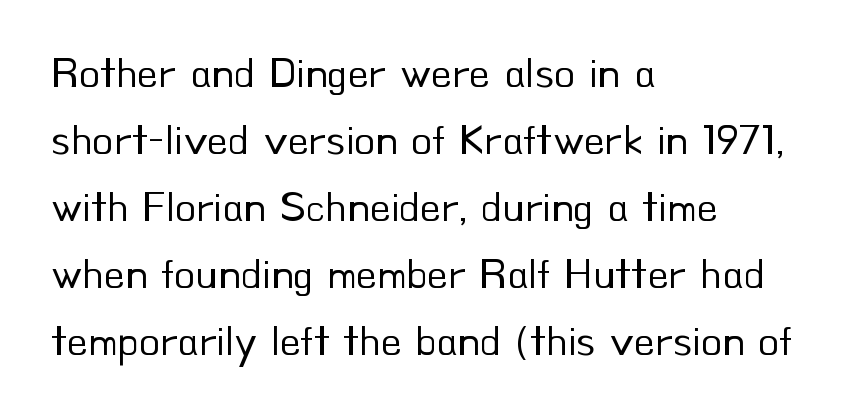
Tracking here is standard; glyphs follow each other at the usual distance. No extra ink here — the face is not bold. To sum up the face: it is a sans, with no serifs. You could not count columns in this text — the font is proportionally spaced.
